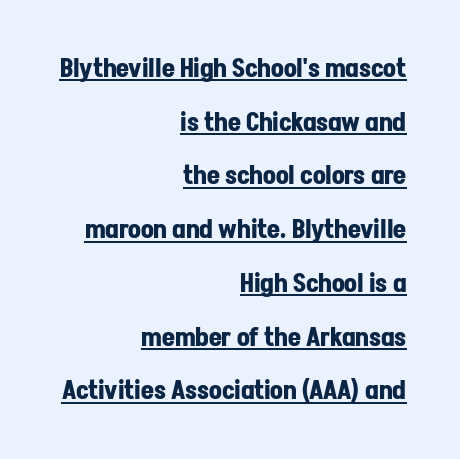
The image shows 25 px bold type, upright; set right-aligned, loose line spacing (2.15x), normal letter spacing, underlined.
